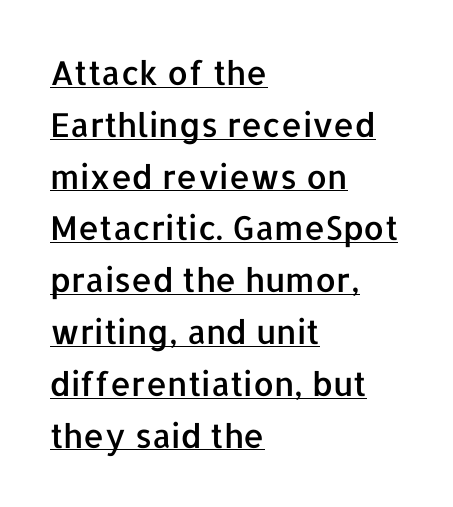
Q: Is the text italic (slanted)? A: No, it is upright.
Q: Is the typeface a serif or a sans-serif typeface? A: Sans-serif.
Q: Is the text underlined? A: Yes.
Q: How is the paragraph aligned? A: Left-aligned.
Q: Is the spacing between letters normal or unusually wide? A: Normal.
Q: Is the spacing between lines tight, normal or loose? A: Normal.
Q: Width (condensed, normal, or wide)? A: Normal.
Q: Stroke contrast? A: Low.
Q: x-height? A: Medium.
Q: Monospaced? A: No.
